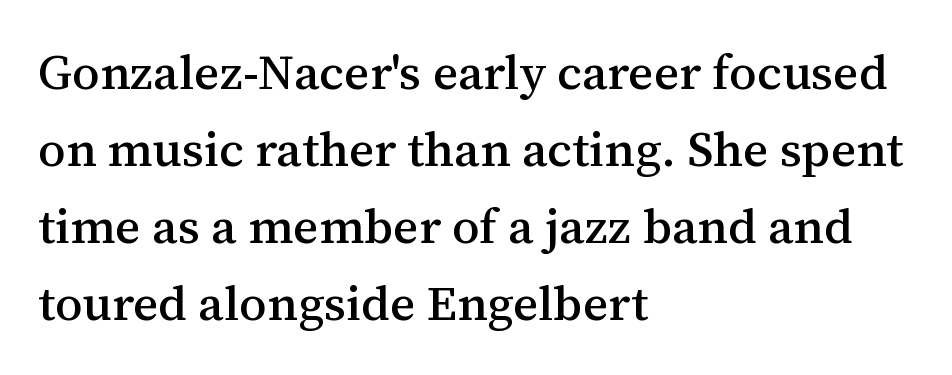
Q: Is the text italic (slanted)? A: No, it is upright.
Q: Is the typeface a serif or a sans-serif typeface? A: Serif.
Q: Is the text underlined? A: No.
Q: How is the paragraph aligned? A: Left-aligned.
Q: Is the spacing between letters normal or unusually wide? A: Normal.
Q: Is the spacing between lines tight, normal or loose? A: Normal.
Q: Width (condensed, normal, or wide)? A: Normal.
Q: Stroke contrast? A: Medium.
Q: x-height? A: Medium.
Q: Monospaced? A: No.
